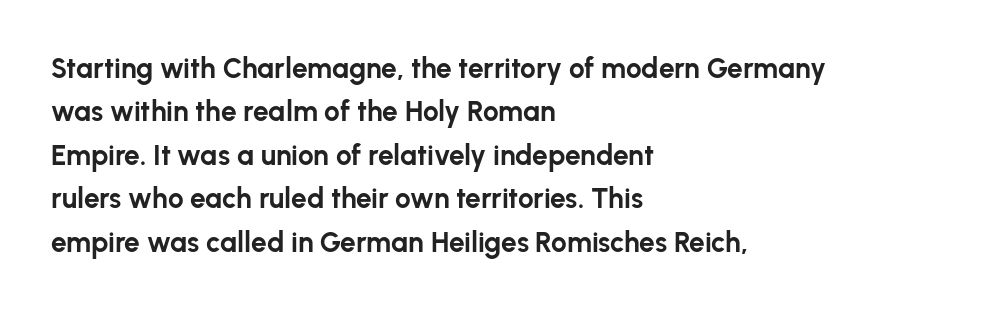
This sample uses plain, unmodified letter spacing. Pretty heavy lettering here — definitely bold. Descenders are the only things crossing below the line. I'd call this a sans setting — the letters go barefoot. Characters remain perfectly vertical along every line. Horizontally, the lines are justified to the leading edge only.
